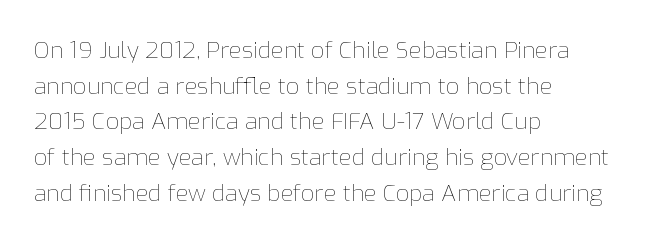
{"italic": "no", "bold": "no", "underline": "no", "align": "left", "line_spacing": "normal", "line_spacing_ratio": 1.55, "letter_spacing": "normal", "letter_spacing_em": 0.0, "glyph_px": 23}
